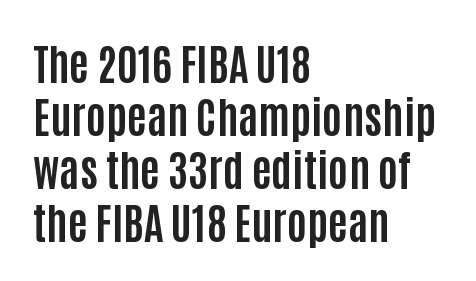
{"serif": "no", "italic": "no", "bold": "yes", "weight": "bold", "width": "condensed", "stroke_contrast": "low", "x_height": "large", "monospaced": "no", "underline": "no", "align": "left", "line_spacing_ratio": 1.23, "letter_spacing": "normal", "letter_spacing_em": 0.0, "glyph_px": 43}
